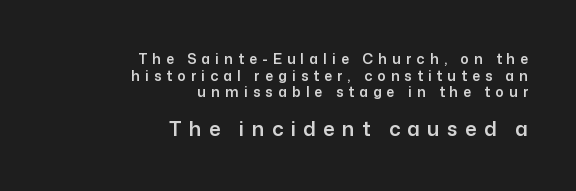
Q: Is the text italic (slanted)? A: No, it is upright.
Q: Is the text underlined? A: No.
Q: How is the paragraph aligned? A: Right-aligned.
Q: Is the spacing between letters normal or unusually wide? A: Unusually wide.
Q: Which block of text is set in a larger size, the first (top) or the second (bottom)? A: The second (bottom) one.
